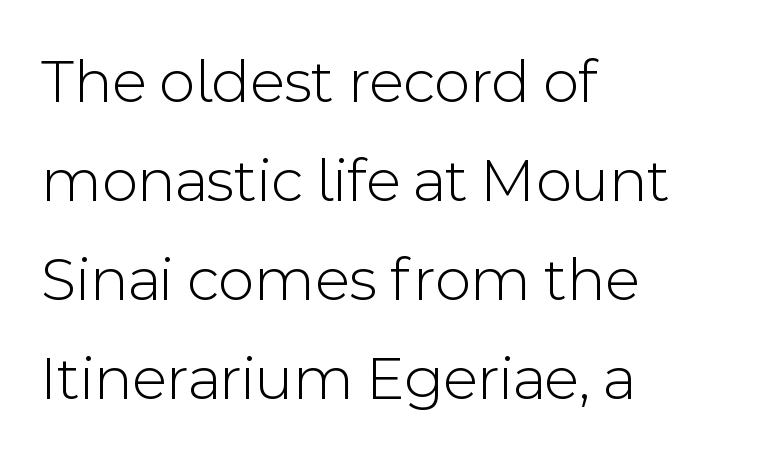
Q: Is the text bold? A: No.
Q: Is the text italic (slanted)? A: No, it is upright.
Q: Is the typeface a serif or a sans-serif typeface? A: Sans-serif.
Q: Is the text underlined? A: No.
Q: How is the paragraph aligned? A: Left-aligned.
Q: Is the spacing between letters normal or unusually wide? A: Normal.
Q: Is the spacing between lines tight, normal or loose? A: Normal.
Q: Width (condensed, normal, or wide)? A: Normal.
Q: x-height? A: Medium.
Q: Monospaced? A: No.
